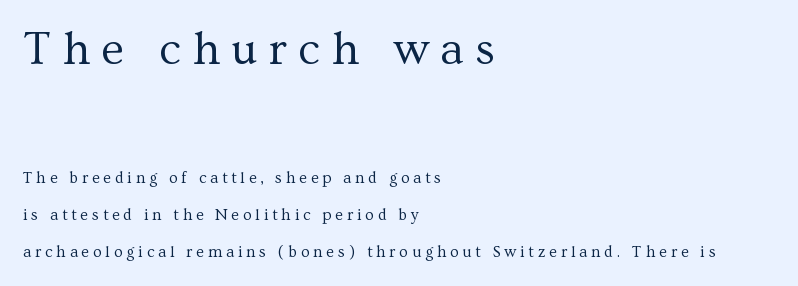
Q: Is the text bold? A: No.
Q: Is the text italic (slanted)? A: No, it is upright.
Q: Is the typeface a serif or a sans-serif typeface? A: Serif.
Q: Is the text underlined? A: No.
Q: How is the paragraph aligned? A: Left-aligned.
Q: Is the spacing between letters normal or unusually wide? A: Unusually wide.
Q: Is the spacing between lines tight, normal or loose? A: Loose.
Q: Which block of text is set in a larger size, the first (top) or the second (bottom)? A: The first (top) one.
Q: Width (condensed, normal, or wide)? A: Normal.
Q: Stroke contrast? A: Medium.
Q: x-height? A: Medium.
Q: Monospaced? A: No.
